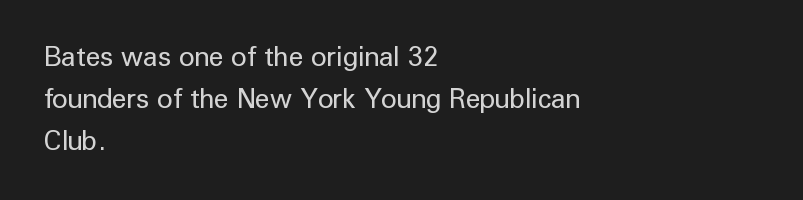
The image shows 27 px text type, upright; set left-aligned, normal line spacing (1.55x), normal letter spacing, not underlined.
